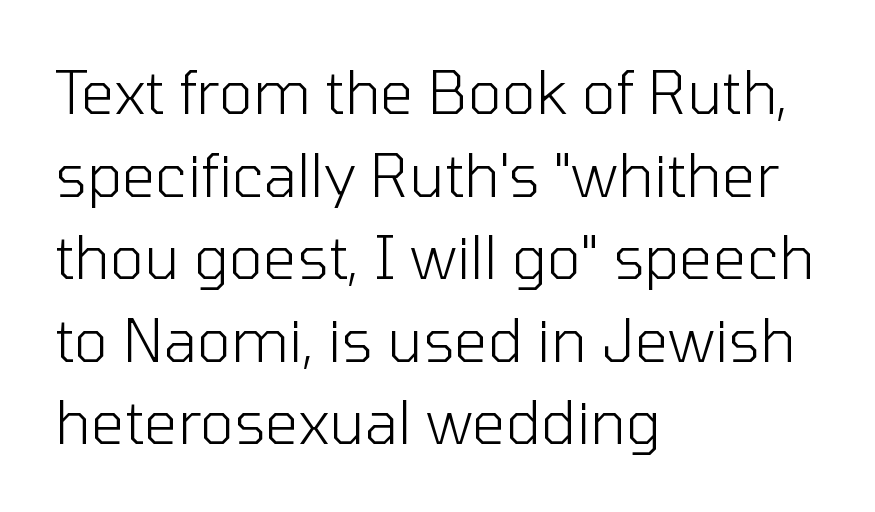
{"serif": "no", "italic": "no", "bold": "no", "weight": "light", "width": "normal", "stroke_contrast": "low", "x_height": "medium", "monospaced": "no", "underline": "no", "align": "left", "line_spacing": "normal", "line_spacing_ratio": 1.4, "letter_spacing": "normal", "letter_spacing_em": 0.0, "glyph_px": 59}
